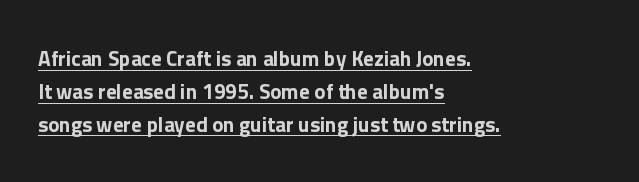
The image shows 21 px text type, upright; set left-aligned, normal line spacing (1.56x), normal letter spacing, underlined.
